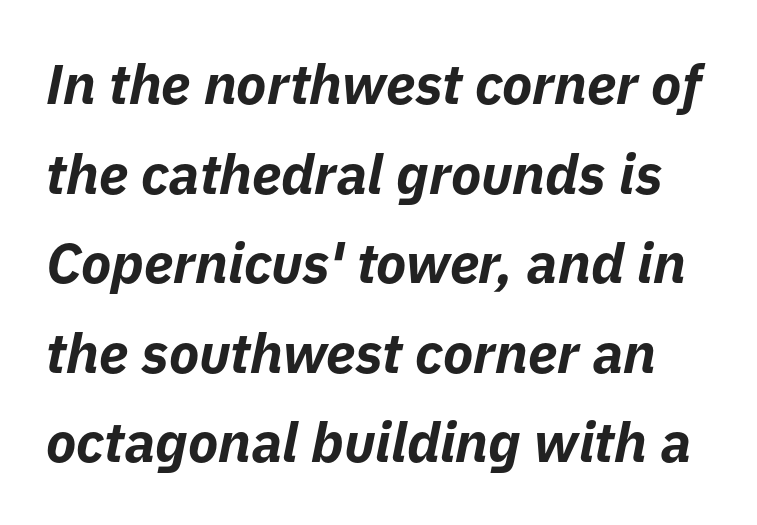
The image shows 56 px bold type, italic (leaning right); set normal line spacing (1.6x), normal letter spacing, not underlined; low stroke contrast and a medium x-height.
